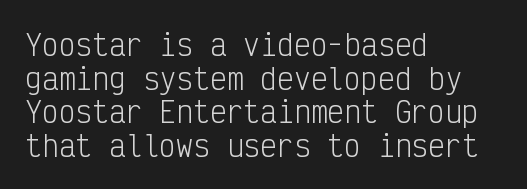
Grotesque or geometric, the face here clearly has no serifs. You could call the tracking neutral — neither tight nor loose. The words here are not underlined. The letters stand straight up with perfectly vertical stems.
